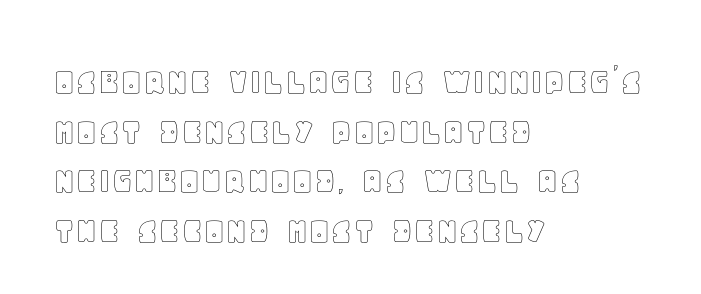
Check the space under the baseline: it is left empty. Is the block centered? No — it sits flush against the left margin. Character widths vary here, with narrow letters taking less room than wide ones. The font's upright variant was chosen for this text. The block of text has a typical density, with ordinary space between rows. Does extra space separate the letters? No, they use regular spacing.
